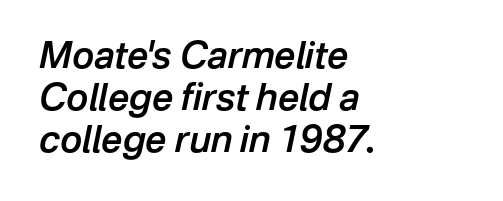
Q: Is the text bold? A: Semi-bold.
Q: Is the text italic (slanted)? A: Yes, it leans right by about 12 degrees.
Q: Is the text underlined? A: No.
Q: How is the paragraph aligned? A: Left-aligned.
Q: Is the spacing between letters normal or unusually wide? A: Normal.
Q: Is the spacing between lines tight, normal or loose? A: Tight.
Q: Width (condensed, normal, or wide)? A: Normal.
Q: Stroke contrast? A: Low.
Q: x-height? A: Medium.
Q: Monospaced? A: No.
